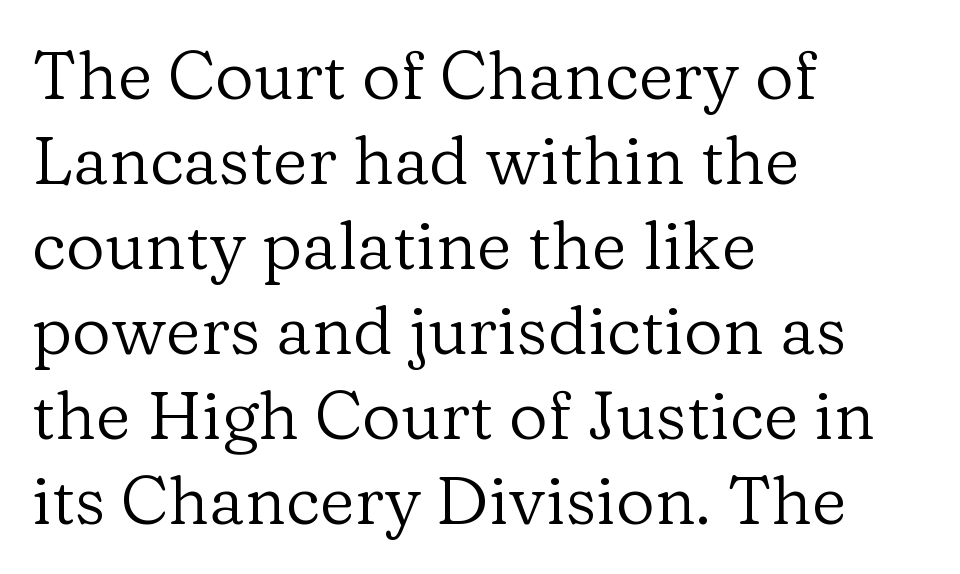
Is there much room between lines? A standard amount, neither cramped nor airy. The words here are not underlined. A light-to-regular cut is what we see here. Horizontal alignment here is leftward, the default for most running prose. Every character sits straight up, as roman type does.
